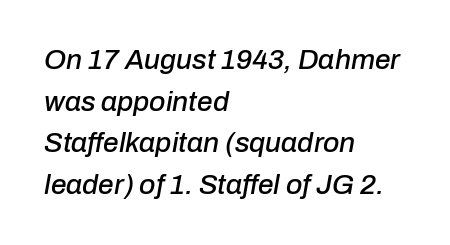
{"italic": "yes", "lean": "right", "slant_degrees": 10, "width": "normal", "stroke_contrast": "low", "x_height": "medium", "monospaced": "no", "underline": "no", "align": "left", "line_spacing": "normal", "line_spacing_ratio": 1.49, "letter_spacing": "normal", "letter_spacing_em": 0.0, "glyph_px": 28}
